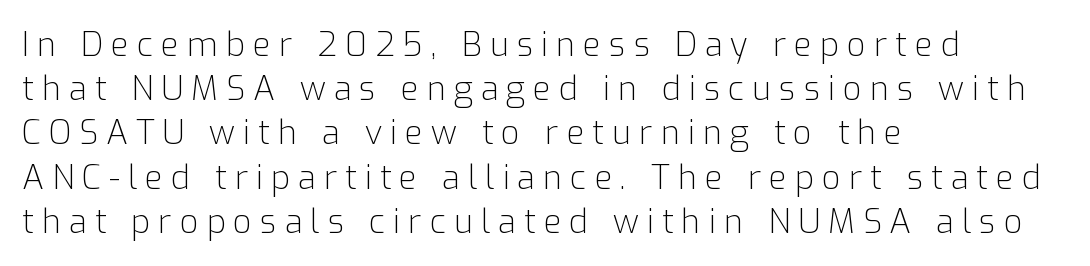
Summary of weight: not heavy and not bold. Do the characters align in a grid? No, the font is proportional. The gap between lines stays unmarked. This sample uses an upright cut, with every glyph sitting square on the baseline. The space between consecutive lines is moderate. The face used here is rendered with a markedly widened letterfit.
